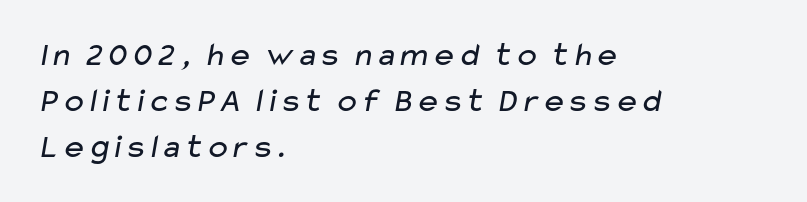
{"serif": "no", "bold": "no", "weight": "regular", "width": "wide", "stroke_contrast": "low", "x_height": "medium", "monospaced": "no", "underline": "no", "align": "left", "line_spacing": "normal", "line_spacing_ratio": 1.36, "letter_spacing": "normal", "letter_spacing_em": 0.0, "glyph_px": 34}
